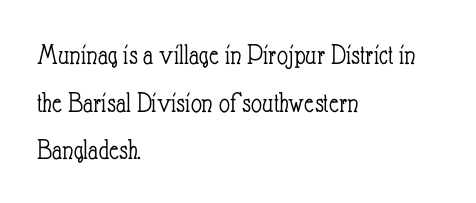
Q: Is the text bold? A: No.
Q: Is the text italic (slanted)? A: No, it is upright.
Q: Is the text underlined? A: No.
Q: How is the paragraph aligned? A: Left-aligned.
Q: Is the spacing between letters normal or unusually wide? A: Normal.
Q: Is the spacing between lines tight, normal or loose? A: Normal.
Q: Width (condensed, normal, or wide)? A: Condensed.
Q: Stroke contrast? A: Low.
Q: x-height? A: Small.
Q: Monospaced? A: No.
